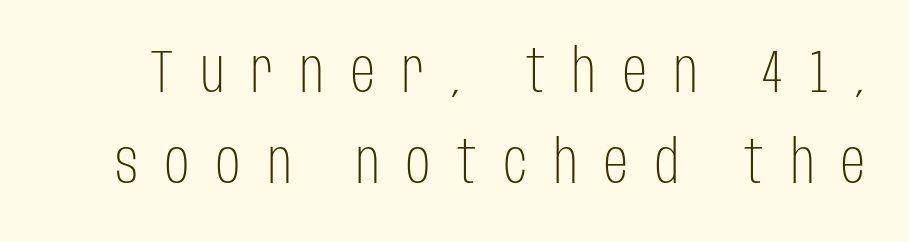
Q: Is the text bold? A: No.
Q: Is the text italic (slanted)? A: No, it is upright.
Q: Is the typeface a serif or a sans-serif typeface? A: Sans-serif.
Q: Is the text underlined? A: No.
Q: Is the spacing between letters normal or unusually wide? A: Unusually wide.
Q: Is the spacing between lines tight, normal or loose? A: Normal.
Q: Width (condensed, normal, or wide)? A: Condensed.
Q: Stroke contrast? A: Low.
Q: x-height? A: Large.
Q: Monospaced? A: No.
